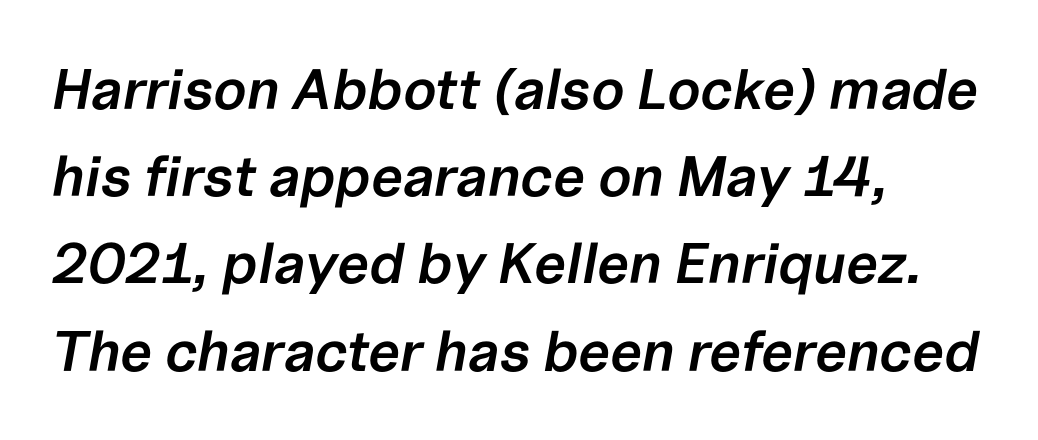
Q: Is the text bold? A: Semi-bold.
Q: Is the text italic (slanted)? A: Yes, it leans right by about 10 degrees.
Q: Is the text underlined? A: No.
Q: How is the paragraph aligned? A: Left-aligned.
Q: Is the spacing between letters normal or unusually wide? A: Normal.
Q: Is the spacing between lines tight, normal or loose? A: Normal.
Q: Width (condensed, normal, or wide)? A: Normal.
Q: Stroke contrast? A: Low.
Q: x-height? A: Medium.
Q: Monospaced? A: No.
